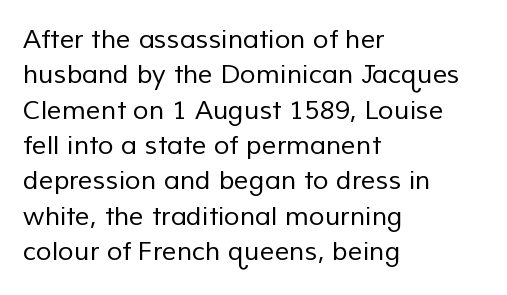
The image shows 26 px text type; set left-aligned, normal line spacing (1.36x), normal letter spacing, not underlined.
